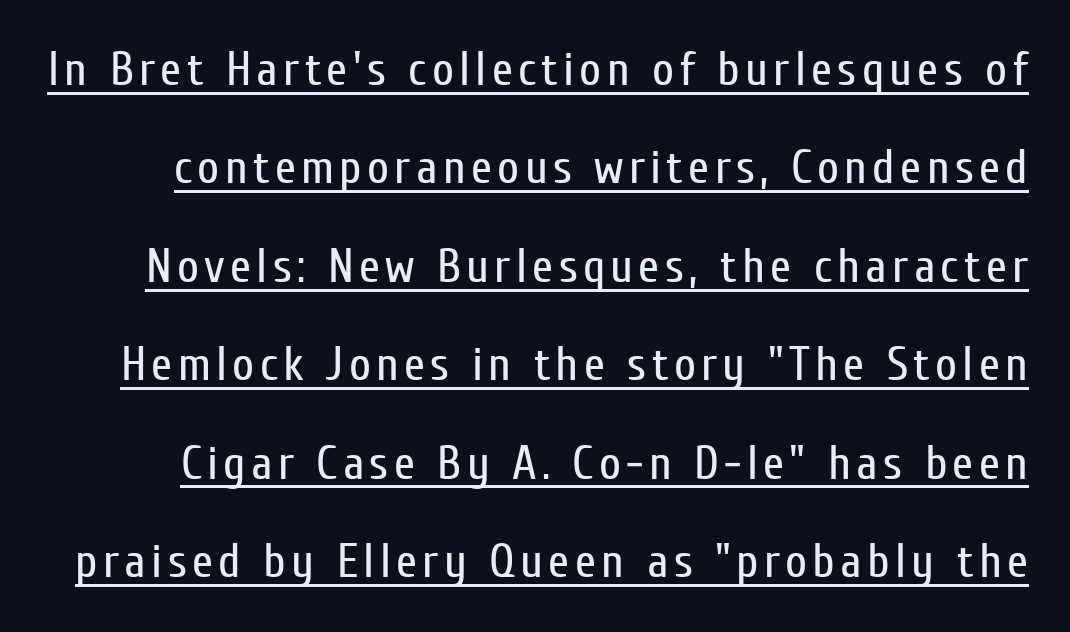
Q: Is the text bold? A: No.
Q: Is the text italic (slanted)? A: No, it is upright.
Q: Is the typeface a serif or a sans-serif typeface? A: Sans-serif.
Q: Is the text underlined? A: Yes.
Q: Is the spacing between lines tight, normal or loose? A: Loose.
Q: Width (condensed, normal, or wide)? A: Condensed.
Q: Stroke contrast? A: Low.
Q: x-height? A: Medium.
Q: Monospaced? A: No.
